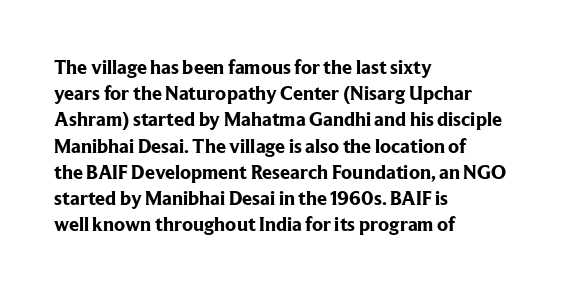
{"italic": "no", "bold": "yes", "underline": "no", "align": "left", "line_spacing": "normal", "line_spacing_ratio": 1.31, "letter_spacing": "normal", "letter_spacing_em": 0.0, "glyph_px": 20}
